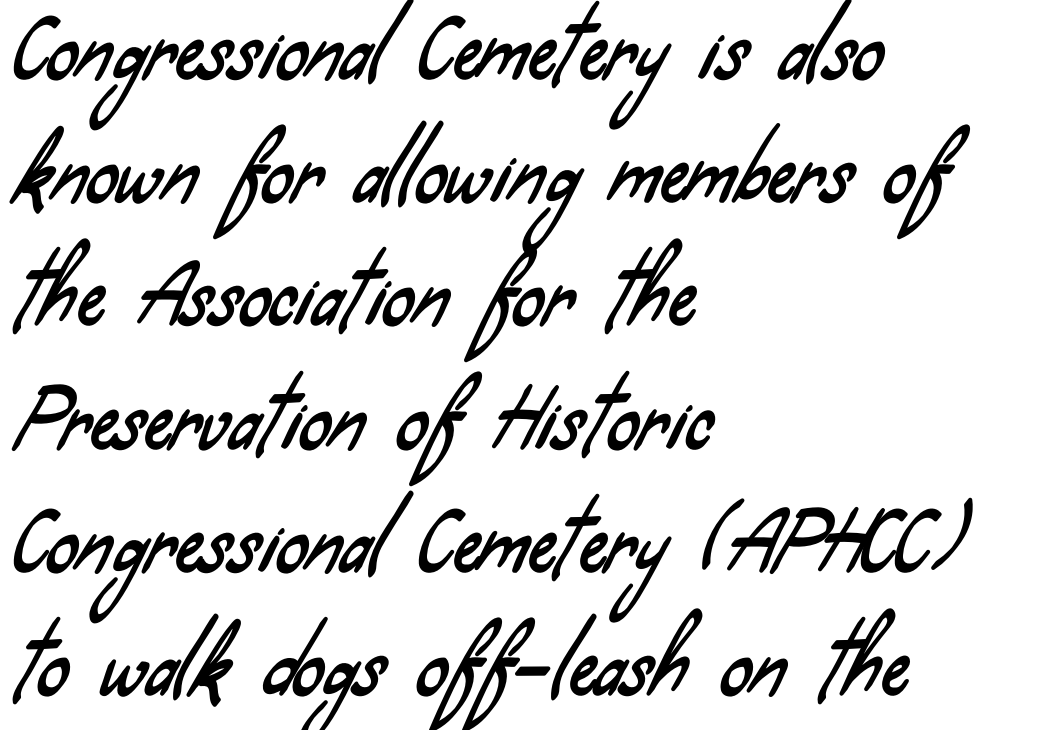
Q: Is the typeface a serif or a sans-serif typeface? A: Sans-serif.
Q: Is the text underlined? A: No.
Q: How is the paragraph aligned? A: Left-aligned.
Q: Is the spacing between letters normal or unusually wide? A: Normal.
Q: Is the spacing between lines tight, normal or loose? A: Normal.
Q: Width (condensed, normal, or wide)? A: Condensed.
Q: Stroke contrast? A: Low.
Q: x-height? A: Small.
Q: Monospaced? A: No.
